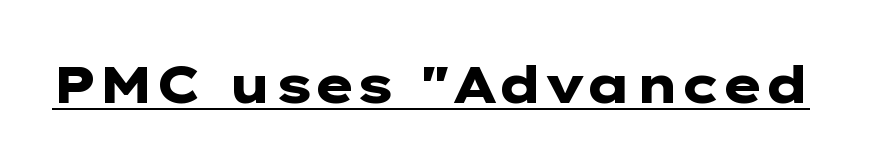
The image shows 51 px heavy, wide sans-serif type, upright; set normal letter spacing, underlined; low stroke contrast and a medium x-height.
